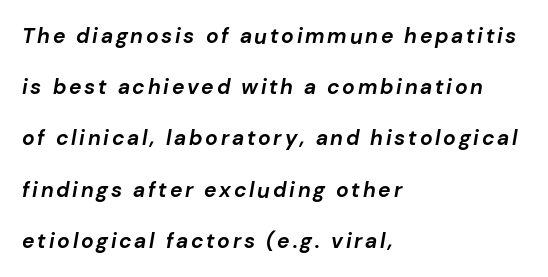
Quick note: underline off. Short and long lines alike share a common starting point at left. Italic? Definitely — the glyphs are oblique. The face used here has the dense, thick strokes of a bold.
